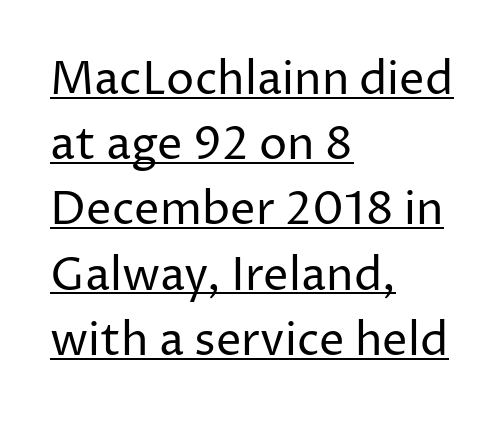
The specimen reads as upright at a glance. The face used here is proportionally spaced, like ordinary book or web type. Students, observe: this is what conventionally led text looks like. Font category for this specimen: sans-serif.
